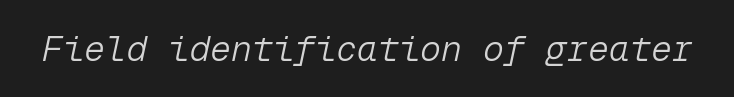
{"italic": "yes", "lean": "right", "slant_degrees": 12, "bold": "no", "weight": "light", "width": "normal", "stroke_contrast": "low", "x_height": "medium", "monospaced": "yes", "underline": "no", "letter_spacing": "normal", "letter_spacing_em": 0.0, "glyph_px": 35}
